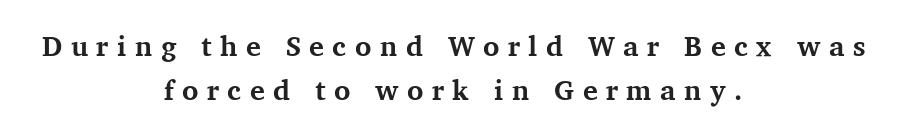
{"serif": "yes", "italic": "no", "bold": "yes", "weight": "bold", "width": "normal", "stroke_contrast": "medium", "x_height": "medium", "monospaced": "no", "underline": "no", "align": "center", "line_spacing": "normal", "line_spacing_ratio": 1.58, "letter_spacing": "wide", "letter_spacing_em": 0.3, "glyph_px": 28}
